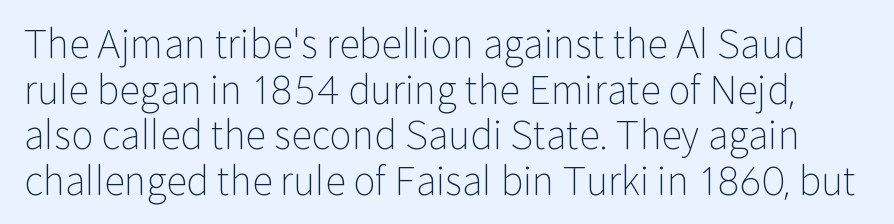
Q: Is the text bold? A: No.
Q: Is the text italic (slanted)? A: No, it is upright.
Q: Is the typeface a serif or a sans-serif typeface? A: Sans-serif.
Q: Is the text underlined? A: No.
Q: Is the spacing between letters normal or unusually wide? A: Normal.
Q: Width (condensed, normal, or wide)? A: Normal.
Q: Stroke contrast? A: Low.
Q: x-height? A: Medium.
Q: Monospaced? A: No.
